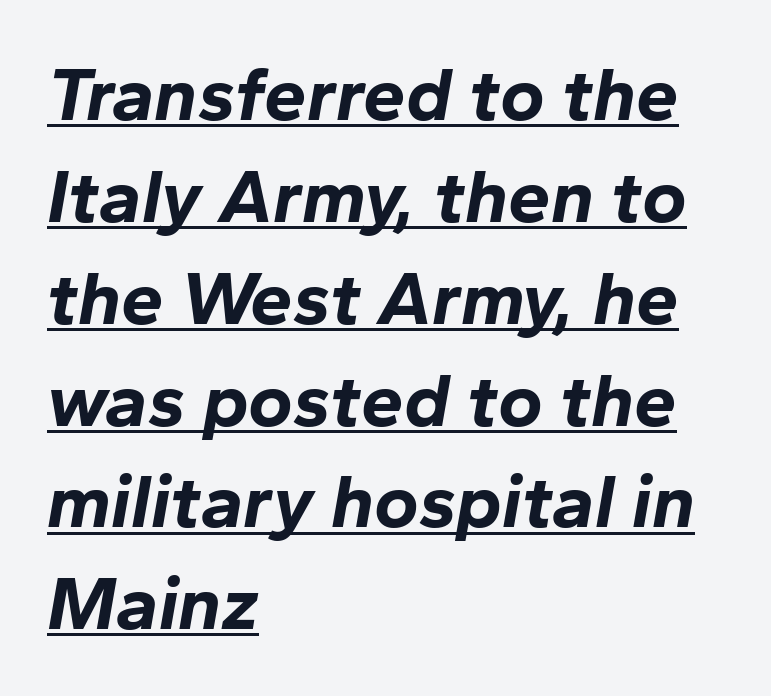
The image shows 76 px bold type, italic (leaning right); set left-aligned, normal line spacing (1.34x), normal letter spacing, underlined; low stroke contrast and a medium x-height.
